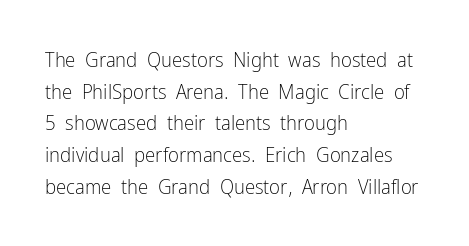
The image shows 21 px text type, upright; set left-aligned, normal line spacing (1.51x), normal letter spacing, not underlined.
